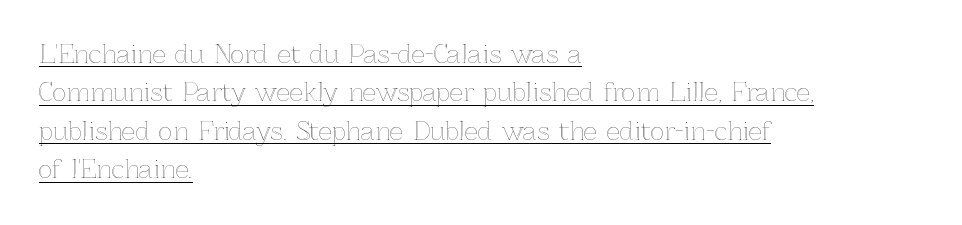
The image shows 24 px text type, upright; set left-aligned, normal line spacing (1.6x), normal letter spacing, underlined.
